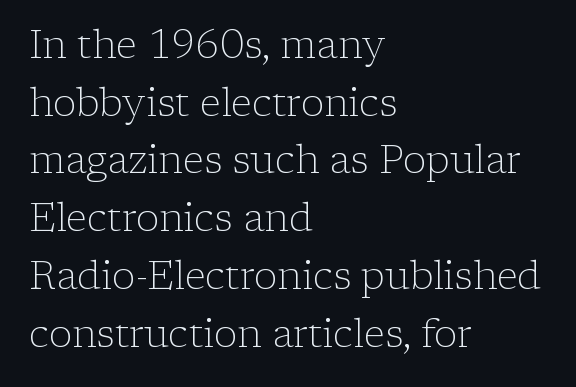
{"serif": "yes", "italic": "no", "bold": "no", "weight": "light", "width": "normal", "stroke_contrast": "low", "x_height": "medium", "monospaced": "no", "underline": "no", "align": "left", "line_spacing": "normal", "line_spacing_ratio": 1.48, "letter_spacing": "normal", "letter_spacing_em": 0.0, "glyph_px": 39}
